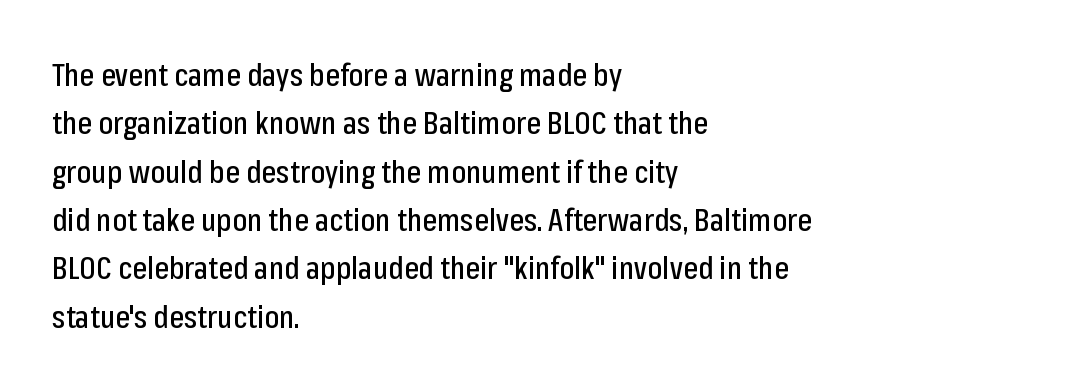
The image shows 31 px condensed sans-serif type, upright; set left-aligned, normal line spacing (1.56x), normal letter spacing, not underlined; low stroke contrast and a medium x-height.
